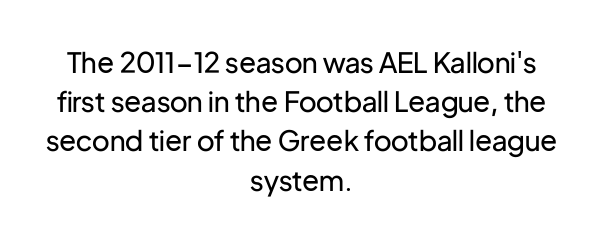
{"serif": "no", "italic": "no", "bold": "no", "weight": "regular", "width": "normal", "stroke_contrast": "low", "x_height": "medium", "monospaced": "no", "underline": "no", "align": "center", "line_spacing": "normal", "line_spacing_ratio": 1.4, "letter_spacing": "normal", "letter_spacing_em": 0.0, "glyph_px": 28}
